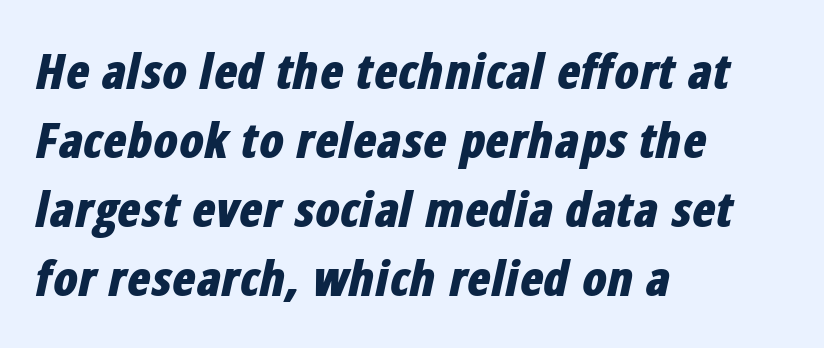
{"italic": "yes", "lean": "right", "slant_degrees": 12, "bold": "yes", "weight": "bold", "width": "condensed", "stroke_contrast": "low", "x_height": "medium", "monospaced": "no", "underline": "no", "align": "left", "line_spacing": "normal", "line_spacing_ratio": 1.41, "letter_spacing": "normal", "letter_spacing_em": 0.0, "glyph_px": 49}
